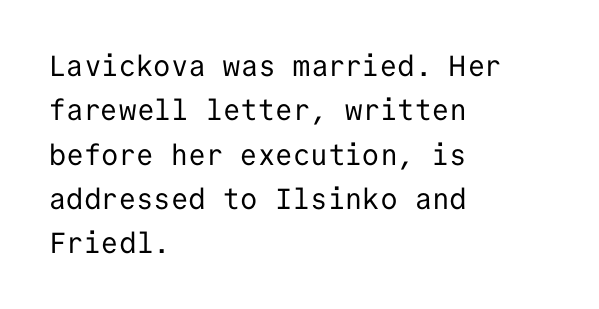
The weight tops out at a normal text grade. In terms of leading, this rendering sits right in the middle. Is this a sans? Yes — the strokes have no serifs. Short and long lines alike share a common starting point at left.
